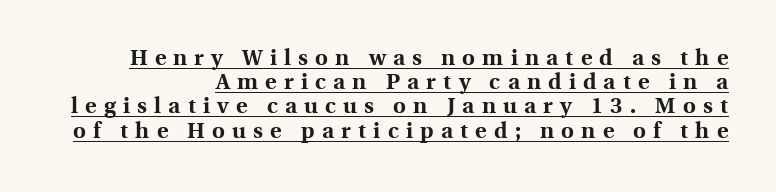
Q: Is the text bold? A: Yes.
Q: Is the text italic (slanted)? A: No, it is upright.
Q: Is the text underlined? A: Yes.
Q: How is the paragraph aligned? A: Right-aligned.
Q: Is the spacing between letters normal or unusually wide? A: Unusually wide.
Q: Is the spacing between lines tight, normal or loose? A: Tight.
